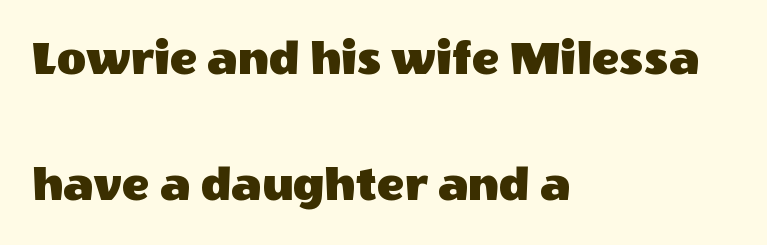
Q: Is the text italic (slanted)? A: No, it is upright.
Q: Is the typeface a serif or a sans-serif typeface? A: Sans-serif.
Q: Is the text underlined? A: No.
Q: How is the paragraph aligned? A: Left-aligned.
Q: Is the spacing between letters normal or unusually wide? A: Normal.
Q: Is the spacing between lines tight, normal or loose? A: Loose.
Q: Width (condensed, normal, or wide)? A: Normal.
Q: x-height? A: Large.
Q: Monospaced? A: No.
